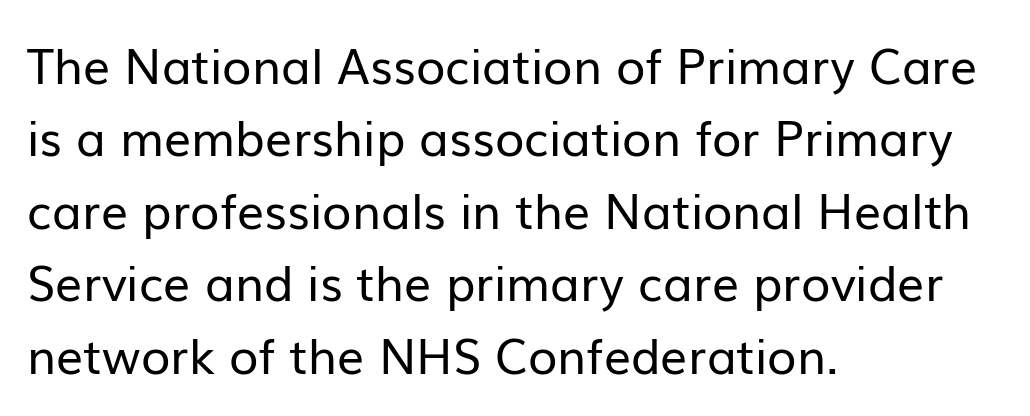
Q: Is the text bold? A: No.
Q: Is the text italic (slanted)? A: No, it is upright.
Q: Is the typeface a serif or a sans-serif typeface? A: Sans-serif.
Q: Is the text underlined? A: No.
Q: How is the paragraph aligned? A: Left-aligned.
Q: Is the spacing between letters normal or unusually wide? A: Normal.
Q: Is the spacing between lines tight, normal or loose? A: Normal.
Q: Width (condensed, normal, or wide)? A: Normal.
Q: Stroke contrast? A: Low.
Q: x-height? A: Medium.
Q: Monospaced? A: No.
